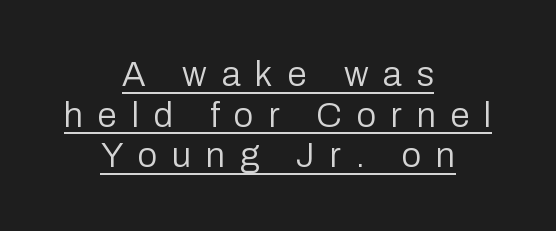
The image shows 35 px regular-weight sans-serif type, upright; set centered, line spacing 1.16x, unusually wide letter spacing (+0.42 em), underlined; low stroke contrast and a medium x-height.
